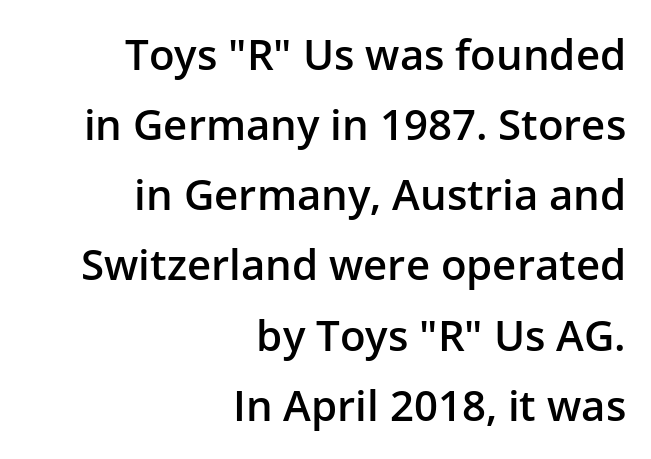
{"serif": "no", "italic": "no", "bold": "semi", "weight": "semibold", "width": "normal", "stroke_contrast": "low", "x_height": "medium", "monospaced": "no", "underline": "no", "align": "right", "line_spacing": "normal", "line_spacing_ratio": 1.67, "letter_spacing": "normal", "letter_spacing_em": 0.0, "glyph_px": 42}
